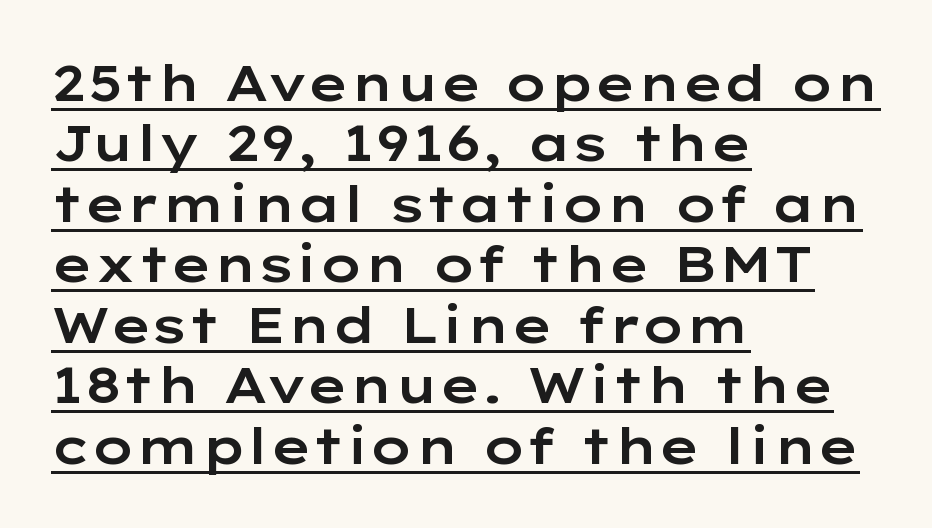
{"serif": "no", "italic": "no", "width": "wide", "stroke_contrast": "low", "x_height": "medium", "monospaced": "no", "underline": "yes", "align": "left", "line_spacing_ratio": 1.21, "letter_spacing": "normal", "letter_spacing_em": 0.0, "glyph_px": 50}
